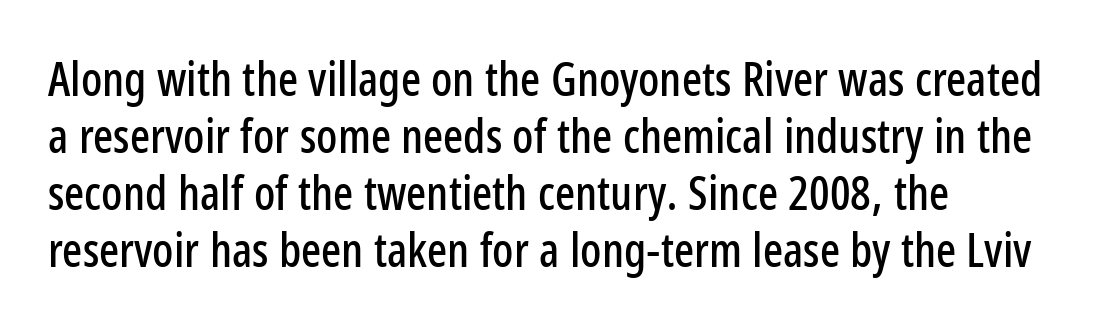
Q: Is the text italic (slanted)? A: No, it is upright.
Q: Is the typeface a serif or a sans-serif typeface? A: Sans-serif.
Q: Is the text underlined? A: No.
Q: How is the paragraph aligned? A: Left-aligned.
Q: Is the spacing between letters normal or unusually wide? A: Normal.
Q: Width (condensed, normal, or wide)? A: Condensed.
Q: Stroke contrast? A: Low.
Q: x-height? A: Medium.
Q: Monospaced? A: No.
